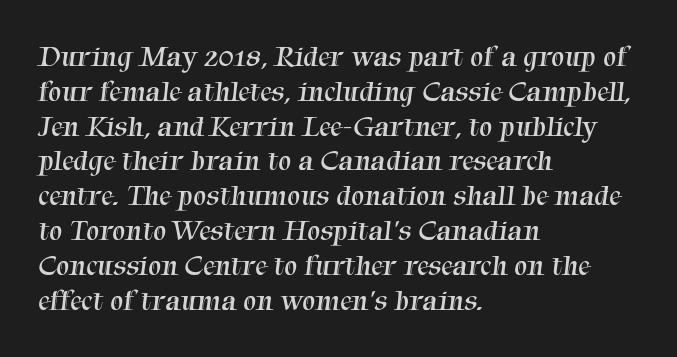
The space beneath each line is pristine and unruled. You could not count columns in this text — the font is proportionally spaced. Stroke terminals: seriffed. In terms of letterspacing, this is plain default setting. Reading down the block, your eye returns to a fixed left position each line. Counters stay open thanks to moderate or lighter strokes.
